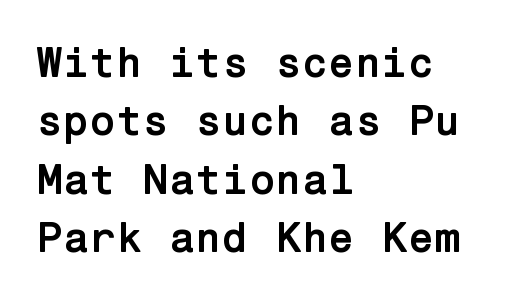
The image shows 43 px semibold sans-serif type, upright; set left-aligned, normal line spacing (1.36x), normal letter spacing, not underlined; low stroke contrast and a medium x-height.
